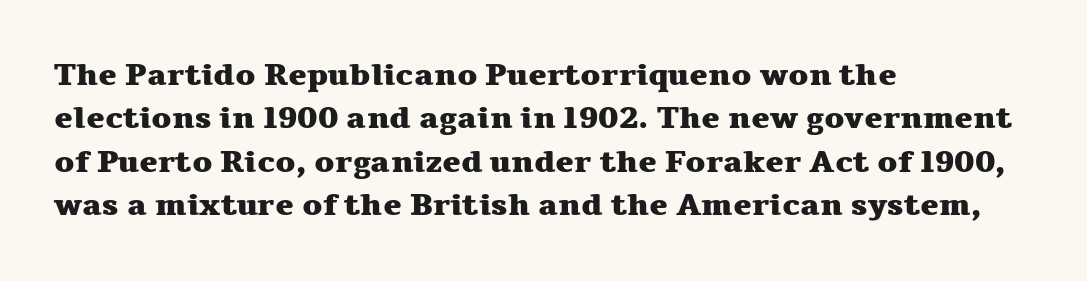
Typesetter's note: full bold, strokes at maximum text heaviness. Ordinary non-slanted type is in use. Caption: multi-line text, flush left, ragged right. Is this a fixed-width face? No — the glyphs have proportional, varying widths.
